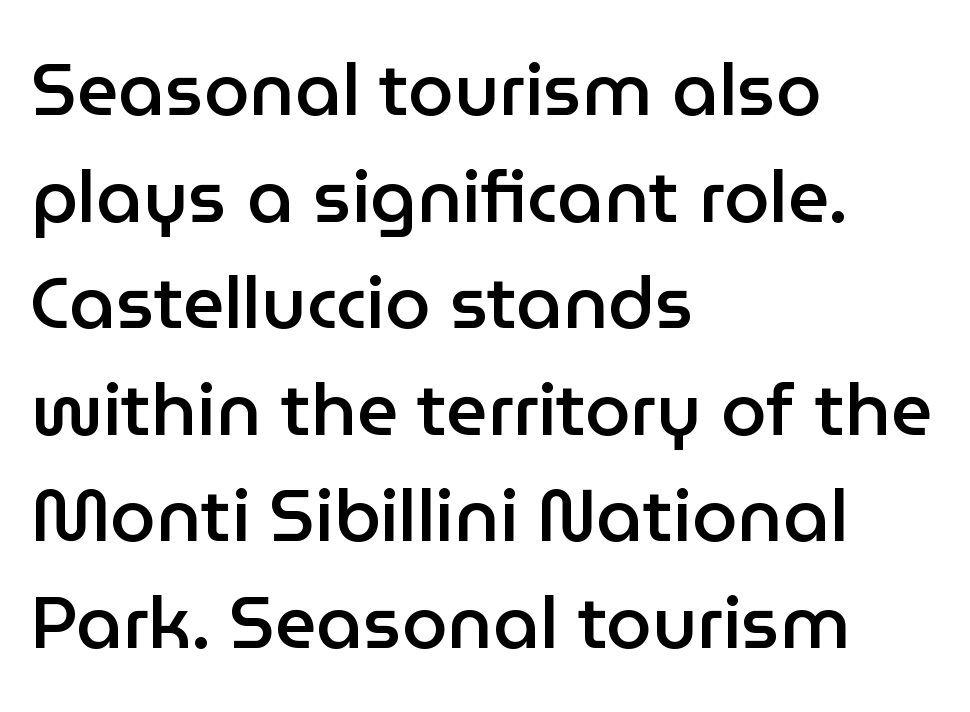
Q: Is the text bold? A: Semi-bold.
Q: Is the text italic (slanted)? A: No, it is upright.
Q: Is the typeface a serif or a sans-serif typeface? A: Sans-serif.
Q: Is the text underlined? A: No.
Q: How is the paragraph aligned? A: Left-aligned.
Q: Is the spacing between letters normal or unusually wide? A: Normal.
Q: Is the spacing between lines tight, normal or loose? A: Normal.
Q: Width (condensed, normal, or wide)? A: Normal.
Q: Stroke contrast? A: Low.
Q: x-height? A: Medium.
Q: Monospaced? A: No.
